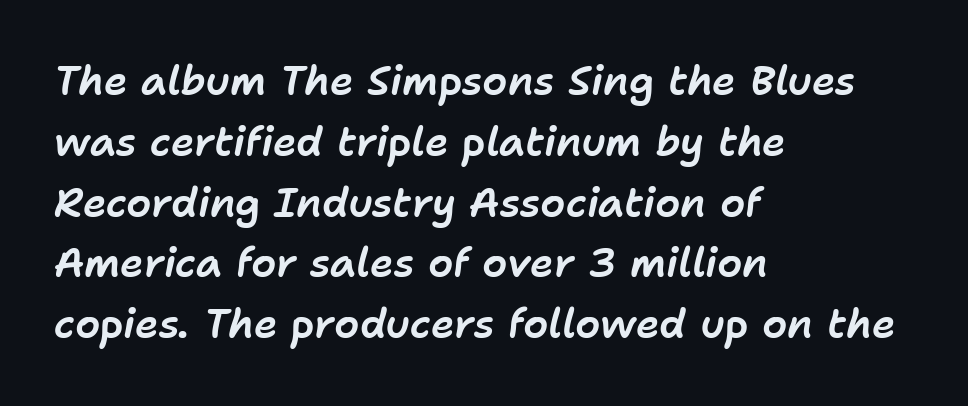
{"italic": "yes", "lean": "right", "slant_degrees": 11, "width": "normal", "stroke_contrast": "low", "x_height": "medium", "monospaced": "no", "underline": "no", "align": "left", "line_spacing": "normal", "line_spacing_ratio": 1.52, "letter_spacing": "normal", "letter_spacing_em": 0.0, "glyph_px": 40}
